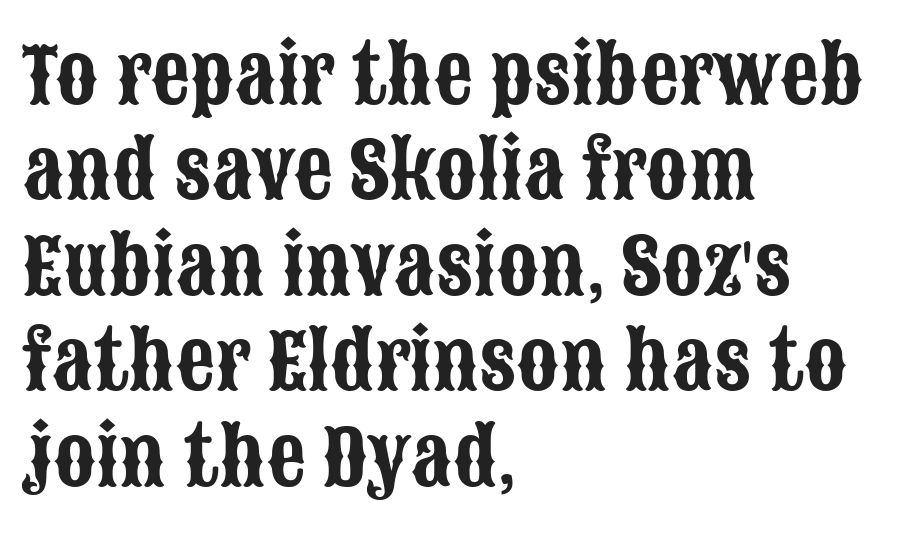
Looks like regular typesetting: each glyph gets only the width it needs. Look at the bottom of the vertical strokes: they stop flat, with no serifs. One-word summary of the alignment: left. Inter-character spacing is left at the font's built-in metrics. The letters stand upright; this is a roman face. Underlining? Definitely not there.
